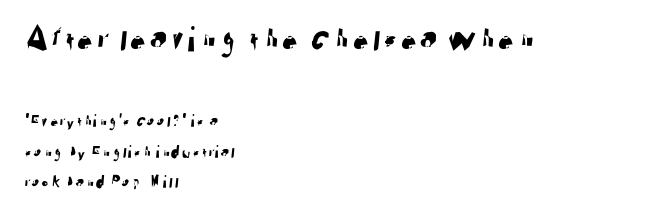
{"serif": "no", "width": "normal", "stroke_contrast": "low", "x_height": "medium", "monospaced": "no", "underline": "no", "align": "left", "line_spacing": "normal", "line_spacing_ratio": 1.7, "letter_spacing": "normal", "letter_spacing_em": 0.0, "larger_block": "first", "size_ratio": 2.0, "glyph_px": 36}
